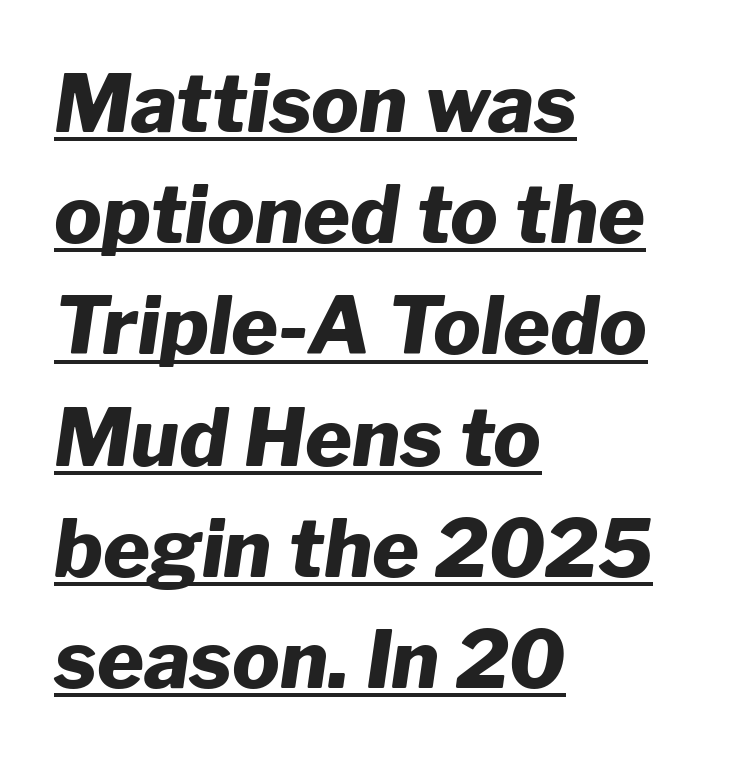
Leading matches the norm, producing a regular column. This rendering uses left alignment, leaving the right contour irregular. Between one letter and the next there's only the usual sliver of space. Spacing verdict: proportional, widths tailored to each character. Heft: maximum for text — a bold.
